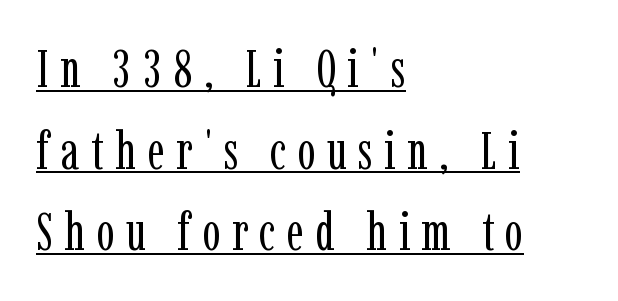
Q: Is the text bold? A: No.
Q: Is the text italic (slanted)? A: No, it is upright.
Q: Is the typeface a serif or a sans-serif typeface? A: Serif.
Q: Is the text underlined? A: Yes.
Q: How is the paragraph aligned? A: Left-aligned.
Q: Is the spacing between letters normal or unusually wide? A: Unusually wide.
Q: Is the spacing between lines tight, normal or loose? A: Normal.
Q: Width (condensed, normal, or wide)? A: Condensed.
Q: Stroke contrast? A: Low.
Q: x-height? A: Medium.
Q: Monospaced? A: No.
